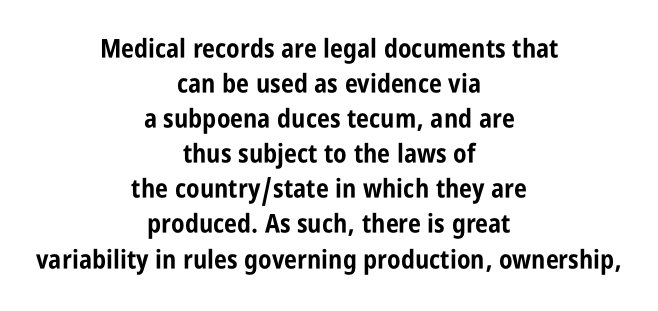
{"italic": "no", "bold": "yes", "underline": "no", "align": "center", "line_spacing": "normal", "line_spacing_ratio": 1.35, "letter_spacing": "normal", "letter_spacing_em": 0.0, "glyph_px": 26}
